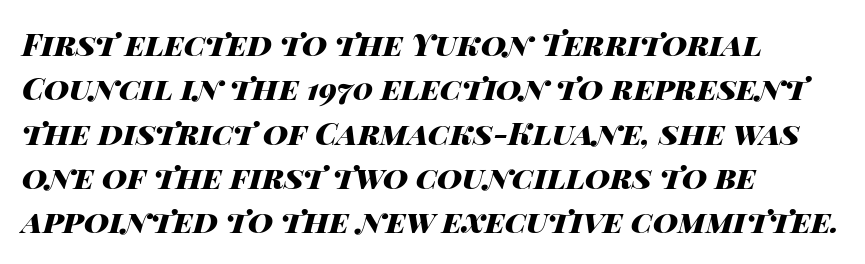
Q: Is the text bold? A: Yes.
Q: Is the text italic (slanted)? A: Yes, it leans right by about 14 degrees.
Q: Is the text underlined? A: No.
Q: How is the paragraph aligned? A: Left-aligned.
Q: Is the spacing between letters normal or unusually wide? A: Normal.
Q: Is the spacing between lines tight, normal or loose? A: Normal.
Q: Width (condensed, normal, or wide)? A: Wide.
Q: Stroke contrast? A: High.
Q: x-height? A: Large.
Q: Monospaced? A: No.
